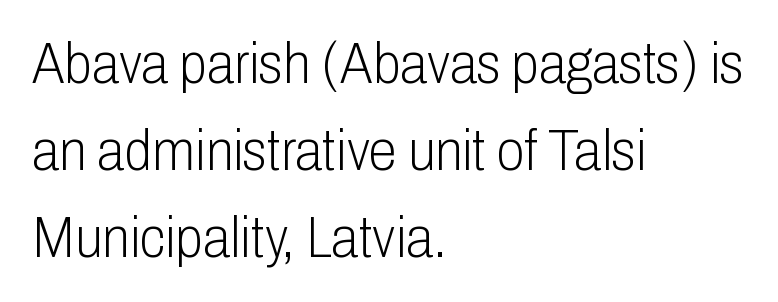
Q: Is the text bold? A: No.
Q: Is the text italic (slanted)? A: No, it is upright.
Q: Is the typeface a serif or a sans-serif typeface? A: Sans-serif.
Q: Is the text underlined? A: No.
Q: How is the paragraph aligned? A: Left-aligned.
Q: Is the spacing between letters normal or unusually wide? A: Normal.
Q: Is the spacing between lines tight, normal or loose? A: Normal.
Q: Width (condensed, normal, or wide)? A: Condensed.
Q: Stroke contrast? A: Low.
Q: x-height? A: Medium.
Q: Monospaced? A: No.
